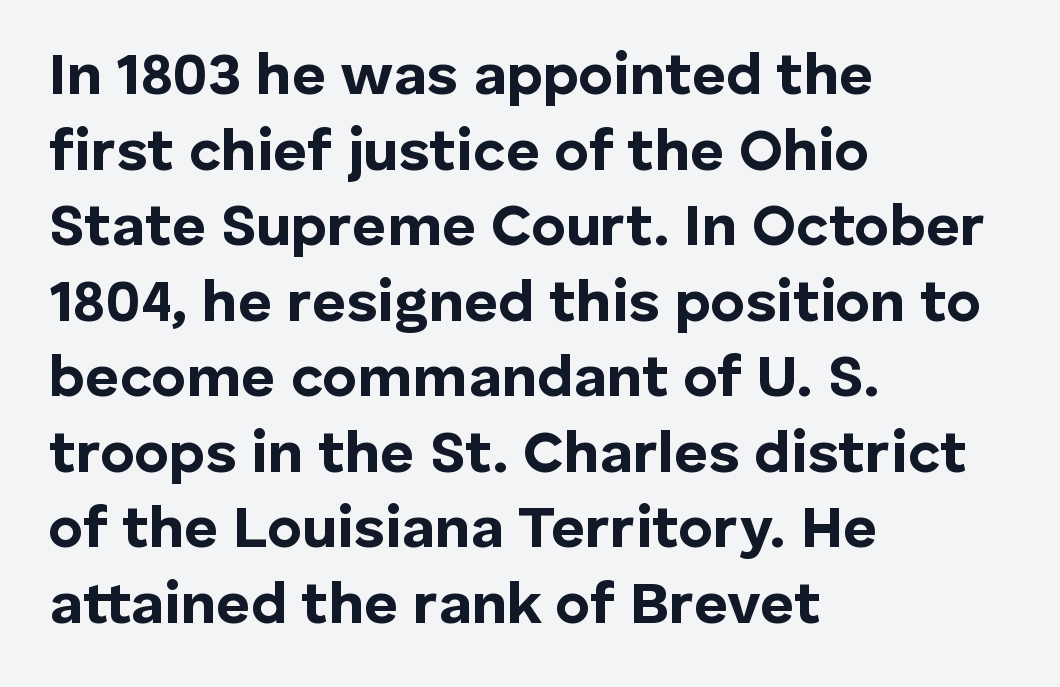
{"serif": "no", "italic": "no", "bold": "yes", "weight": "bold", "width": "normal", "stroke_contrast": "low", "x_height": "medium", "monospaced": "no", "underline": "no", "align": "left", "line_spacing": "normal", "line_spacing_ratio": 1.28, "letter_spacing": "normal", "letter_spacing_em": 0.0, "glyph_px": 59}
